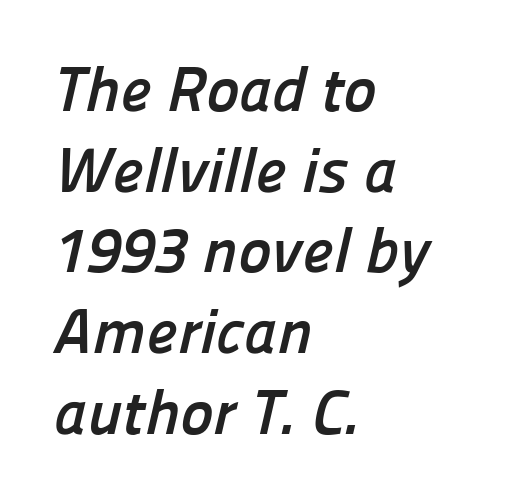
The image shows 63 px semibold sans-serif type; set left-aligned, normal line spacing (1.28x), normal letter spacing, not underlined; low stroke contrast and a medium x-height.
